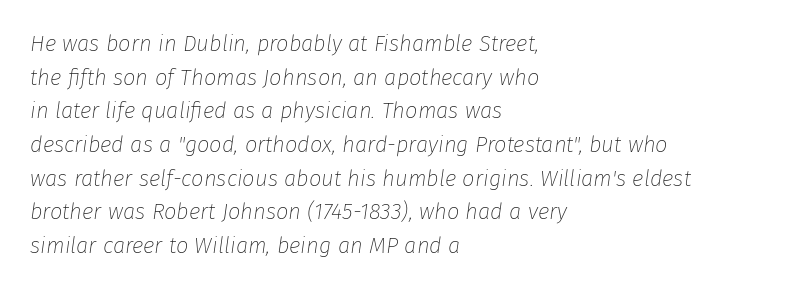
The image shows 22 px text type, italic (leaning right); set left-aligned, normal line spacing (1.53x), normal letter spacing, not underlined.
